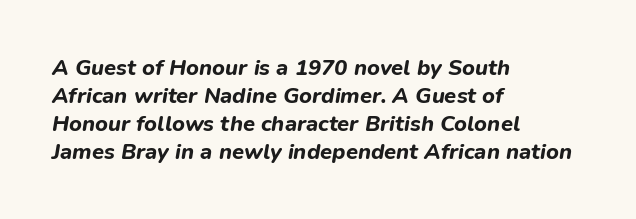
The image shows 22 px bold type, italic (leaning right); set left-aligned, normal line spacing (1.27x), normal letter spacing, not underlined.
